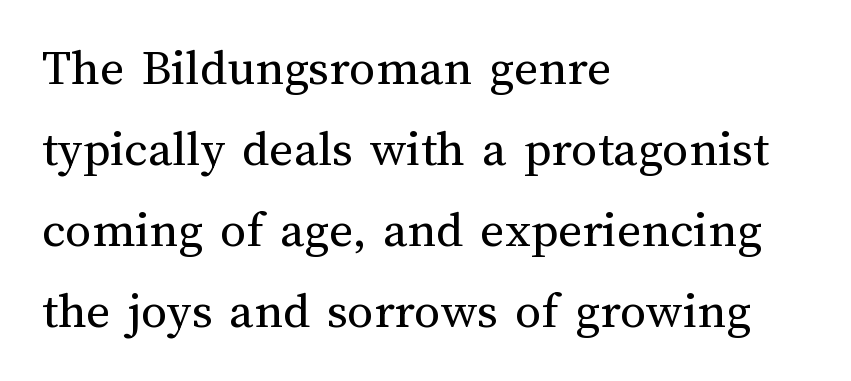
Each stroke keeps to a modest, everyday thickness or less. These lines are rendered in a variable-pitch font. Nothing unusual about the tracking: characters are spaced as the font intends. The lettering holds an erect, upright posture throughout.
